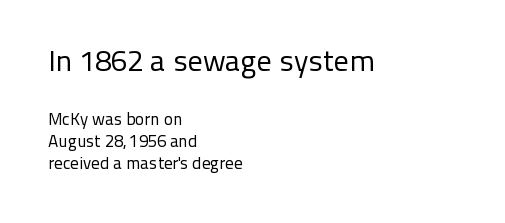
Q: Is the text bold? A: No.
Q: Is the text italic (slanted)? A: No, it is upright.
Q: Is the typeface a serif or a sans-serif typeface? A: Sans-serif.
Q: Is the text underlined? A: No.
Q: How is the paragraph aligned? A: Left-aligned.
Q: Is the spacing between letters normal or unusually wide? A: Normal.
Q: Is the spacing between lines tight, normal or loose? A: Normal.
Q: Which block of text is set in a larger size, the first (top) or the second (bottom)? A: The first (top) one.
Q: Width (condensed, normal, or wide)? A: Normal.
Q: Stroke contrast? A: Low.
Q: x-height? A: Medium.
Q: Monospaced? A: No.
